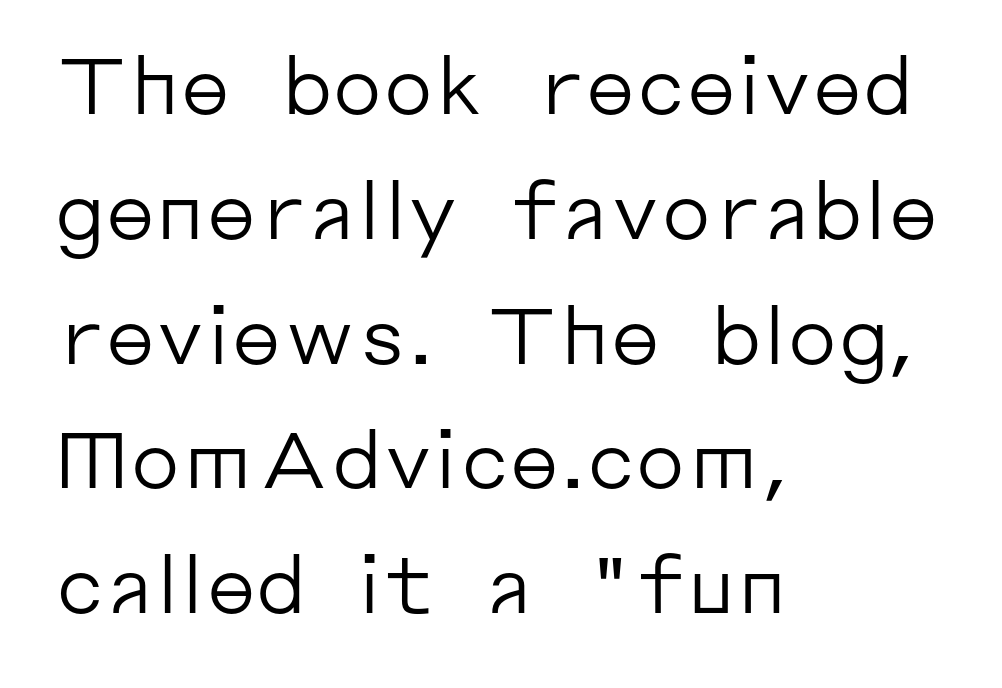
The image shows 79 px regular-weight sans-serif type, upright; set left-aligned, normal line spacing (1.58x), normal letter spacing, not underlined; low stroke contrast and a medium x-height.
